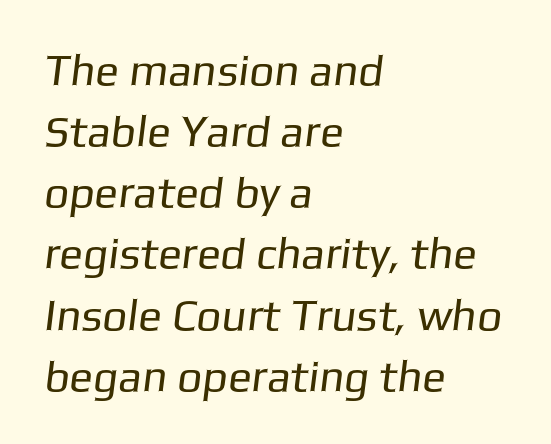
{"serif": "no", "bold": "no", "weight": "regular", "width": "normal", "stroke_contrast": "low", "x_height": "medium", "monospaced": "no", "underline": "no", "align": "left", "line_spacing": "normal", "line_spacing_ratio": 1.39, "letter_spacing": "normal", "letter_spacing_em": 0.0, "glyph_px": 44}
